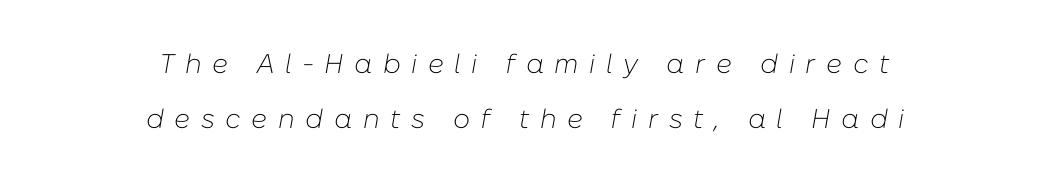
The passage shown leans; its letterforms are oblique. Each word looks stretched out because of the extra space between its letters. These lines are centered, leaving both edges ragged. The passage shown is not underscored anywhere. The weight tops out at a normal text grade.
